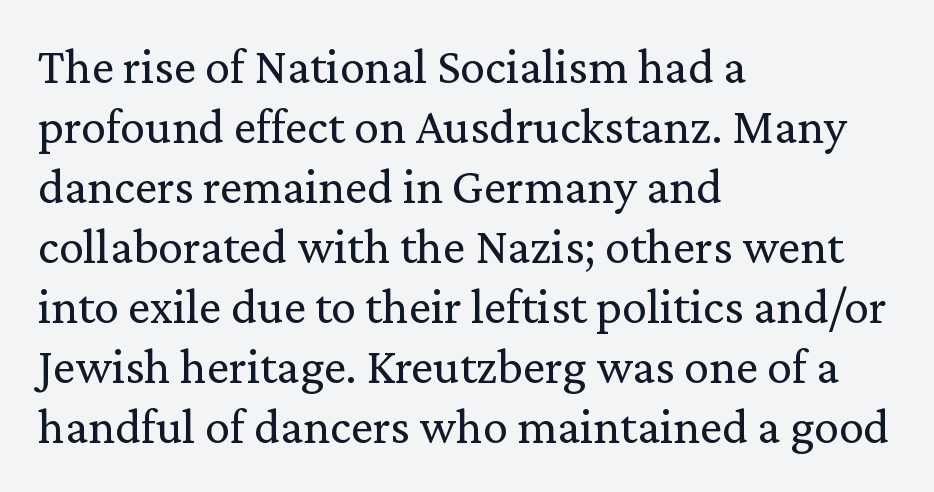
The image shows 50 px regular-weight serif type, upright; set left-aligned, line spacing 1.2x, normal letter spacing, not underlined; low stroke contrast and a medium x-height.
